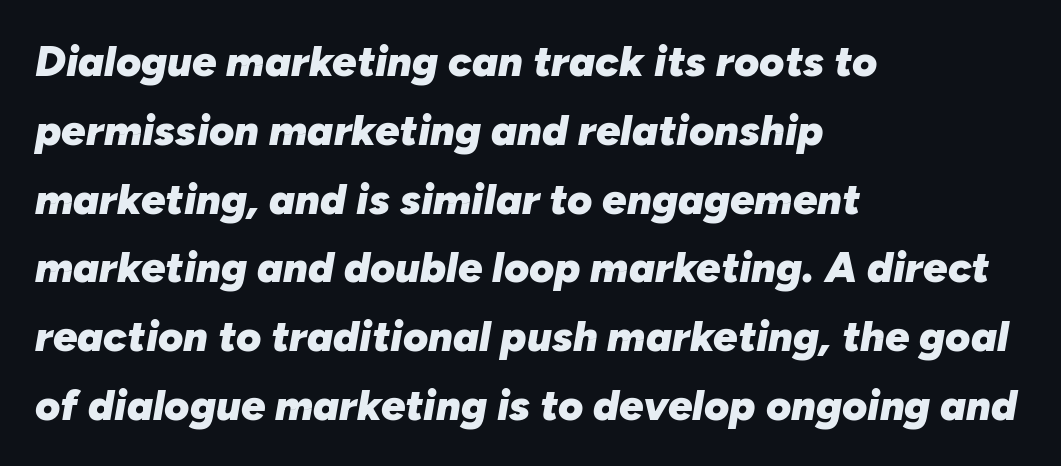
The image shows 43 px heavy type, italic (leaning right); set left-aligned, normal line spacing (1.6x), normal letter spacing, not underlined; low stroke contrast and a medium x-height.
